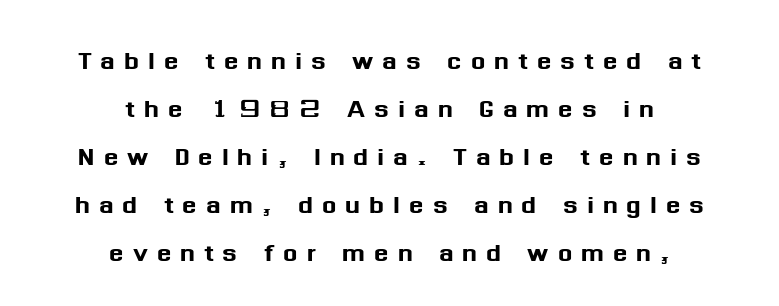
{"serif": "no", "italic": "no", "width": "normal", "stroke_contrast": "medium", "x_height": "medium", "monospaced": "no", "underline": "no", "align": "center", "line_spacing": "normal", "line_spacing_ratio": 1.41, "letter_spacing": "wide", "letter_spacing_em": 0.26, "glyph_px": 34}
